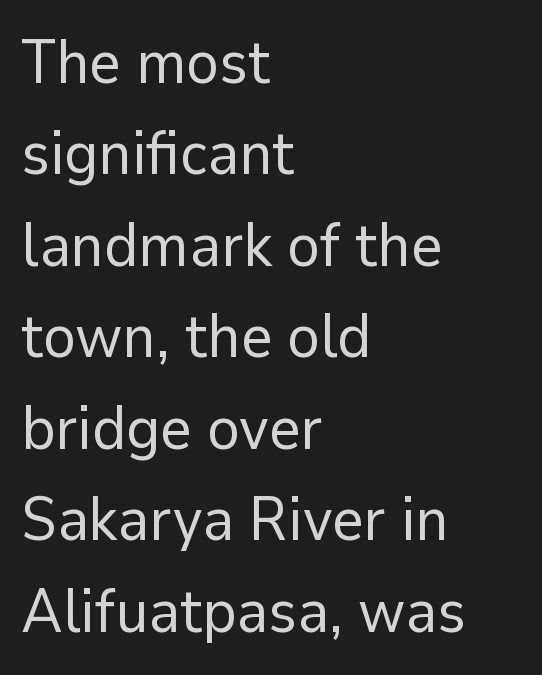
Q: Is the text bold? A: No.
Q: Is the text italic (slanted)? A: No, it is upright.
Q: Is the typeface a serif or a sans-serif typeface? A: Sans-serif.
Q: Is the text underlined? A: No.
Q: How is the paragraph aligned? A: Left-aligned.
Q: Is the spacing between letters normal or unusually wide? A: Normal.
Q: Is the spacing between lines tight, normal or loose? A: Normal.
Q: Width (condensed, normal, or wide)? A: Normal.
Q: Stroke contrast? A: Low.
Q: x-height? A: Medium.
Q: Monospaced? A: No.
